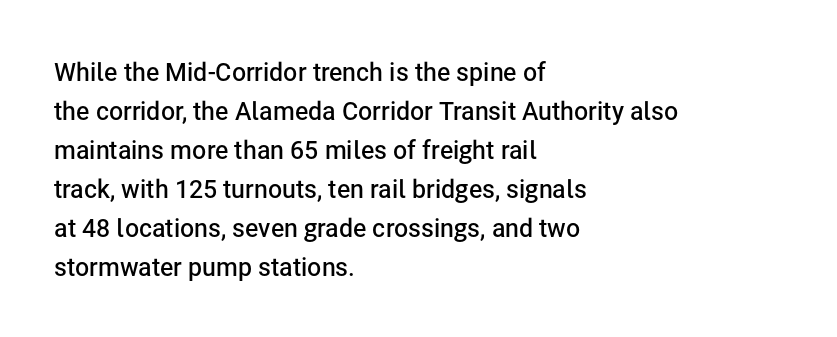
Q: Is the text bold? A: Semi-bold.
Q: Is the text italic (slanted)? A: No, it is upright.
Q: Is the text underlined? A: No.
Q: How is the paragraph aligned? A: Left-aligned.
Q: Is the spacing between letters normal or unusually wide? A: Normal.
Q: Is the spacing between lines tight, normal or loose? A: Normal.
